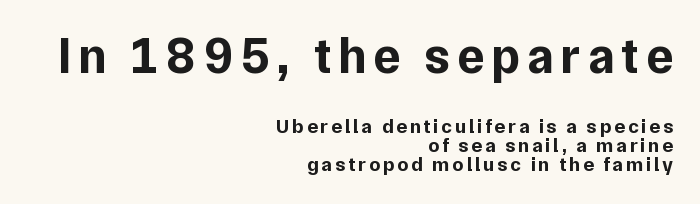
Teacher's note: observe the even right margin — that is flush-right alignment. Nope, not italic — everything's standing straight. Each row of text sits above clean, open space. Honestly, the rows look squashed on top of each other. Block one is the big one; block two sits smaller underneath.
